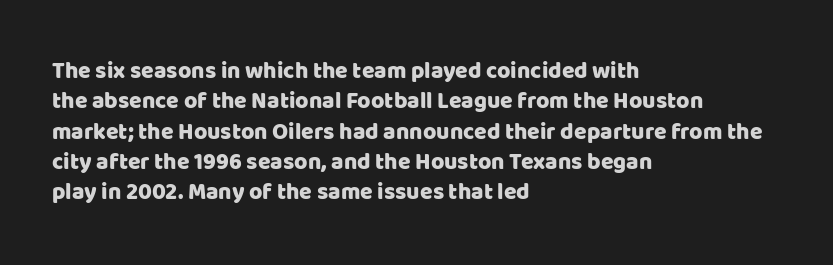
Q: Is the text italic (slanted)? A: No, it is upright.
Q: Is the text underlined? A: No.
Q: How is the paragraph aligned? A: Left-aligned.
Q: Is the spacing between letters normal or unusually wide? A: Normal.
Q: Is the spacing between lines tight, normal or loose? A: Normal.
